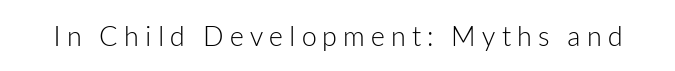
Q: Is the text bold? A: No.
Q: Is the text italic (slanted)? A: No, it is upright.
Q: Is the text underlined? A: No.
Q: Is the spacing between letters normal or unusually wide? A: Unusually wide.
